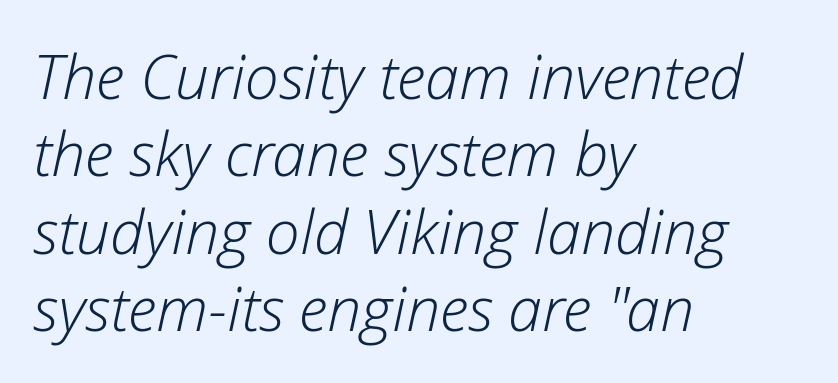
{"italic": "yes", "lean": "right", "slant_degrees": 12, "bold": "no", "weight": "light", "width": "normal", "stroke_contrast": "low", "x_height": "medium", "monospaced": "no", "underline": "no", "align": "left", "line_spacing": "normal", "line_spacing_ratio": 1.27, "letter_spacing": "normal", "letter_spacing_em": 0.0, "glyph_px": 61}
